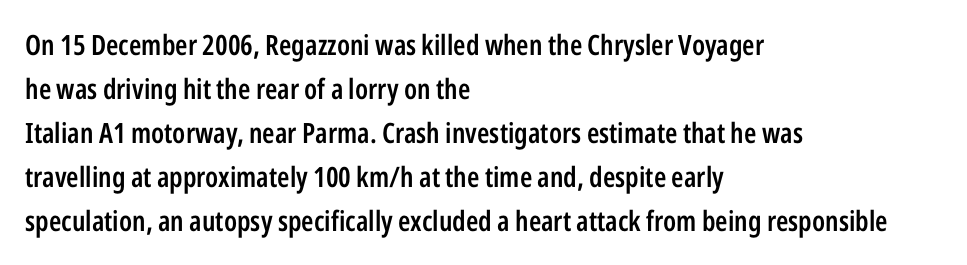
{"serif": "no", "italic": "no", "bold": "semi", "weight": "semibold", "width": "condensed", "stroke_contrast": "low", "x_height": "medium", "monospaced": "no", "underline": "no", "align": "left", "line_spacing": "normal", "line_spacing_ratio": 1.57, "letter_spacing": "normal", "letter_spacing_em": 0.0, "glyph_px": 28}
